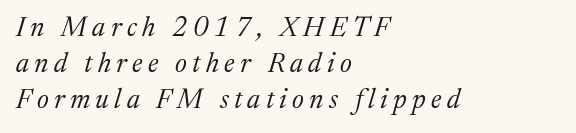
{"italic": "yes", "lean": "right", "slant_degrees": 17, "bold": "no", "underline": "no", "align": "left", "line_spacing": "normal", "line_spacing_ratio": 1.34, "letter_spacing": "wide", "letter_spacing_em": 0.2, "glyph_px": 27}
